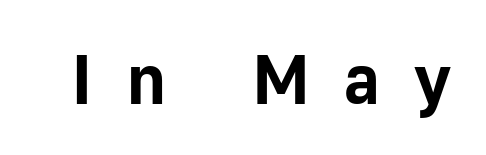
Q: Is the text bold? A: Yes.
Q: Is the text italic (slanted)? A: No, it is upright.
Q: Is the typeface a serif or a sans-serif typeface? A: Sans-serif.
Q: Is the text underlined? A: No.
Q: Is the spacing between letters normal or unusually wide? A: Unusually wide.
Q: Width (condensed, normal, or wide)? A: Normal.
Q: Stroke contrast? A: Low.
Q: x-height? A: Medium.
Q: Monospaced? A: No.
